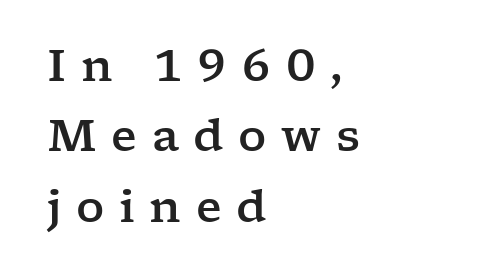
The image shows 44 px wide serif type, upright; set left-aligned, normal line spacing (1.6x), unusually wide letter spacing (+0.33 em), not underlined; low stroke contrast and a medium x-height.
